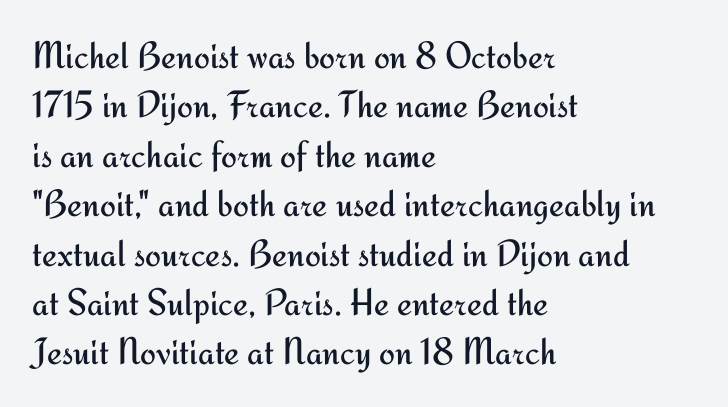
No italicization has been applied; the sample stays upright. This rendering uses left alignment, leaving the right contour irregular. Caption: face not bold, strokes unweighted. The area under the type is left untouched. Think of a printed novel: that variable character pitch is what you see here.
